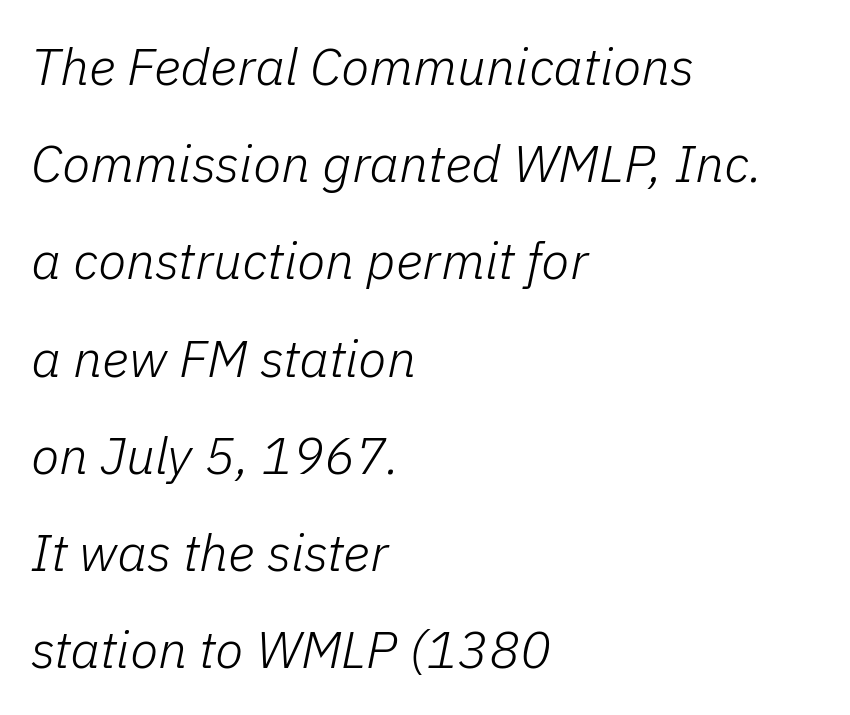
Q: Is the text bold? A: No.
Q: Is the text italic (slanted)? A: Yes, it leans right by about 11 degrees.
Q: Is the text underlined? A: No.
Q: How is the paragraph aligned? A: Left-aligned.
Q: Is the spacing between letters normal or unusually wide? A: Normal.
Q: Width (condensed, normal, or wide)? A: Normal.
Q: Stroke contrast? A: Low.
Q: x-height? A: Medium.
Q: Monospaced? A: No.
